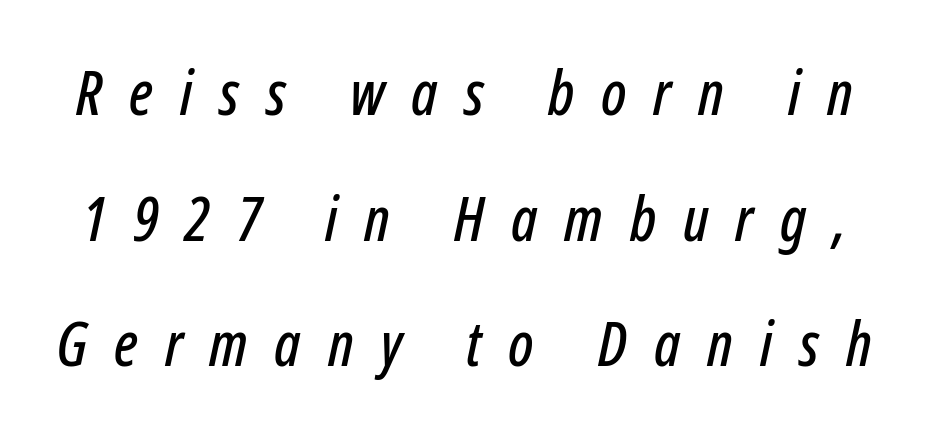
Airy leading. Slant detected: the letters are inclined. Proportional: the letters do not fall into vertical columns. Does extra space separate the letters? Yes, quite a lot of it. Anything drawn beneath the words? Only blank space.
